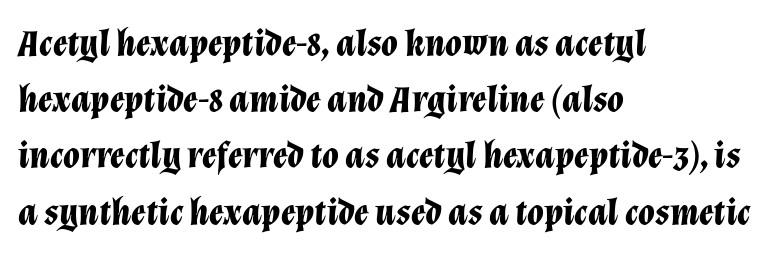
{"italic": "yes", "lean": "right", "slant_degrees": 12, "bold": "yes", "weight": "bold", "width": "normal", "stroke_contrast": "low", "x_height": "medium", "monospaced": "no", "underline": "no", "align": "left", "line_spacing": "normal", "line_spacing_ratio": 1.48, "letter_spacing": "normal", "letter_spacing_em": 0.0, "glyph_px": 38}
